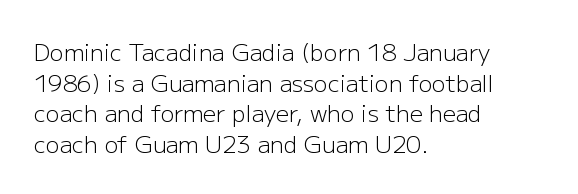
Q: Is the text bold? A: No.
Q: Is the text italic (slanted)? A: No, it is upright.
Q: Is the text underlined? A: No.
Q: How is the paragraph aligned? A: Left-aligned.
Q: Is the spacing between letters normal or unusually wide? A: Normal.
Q: Is the spacing between lines tight, normal or loose? A: Normal.
